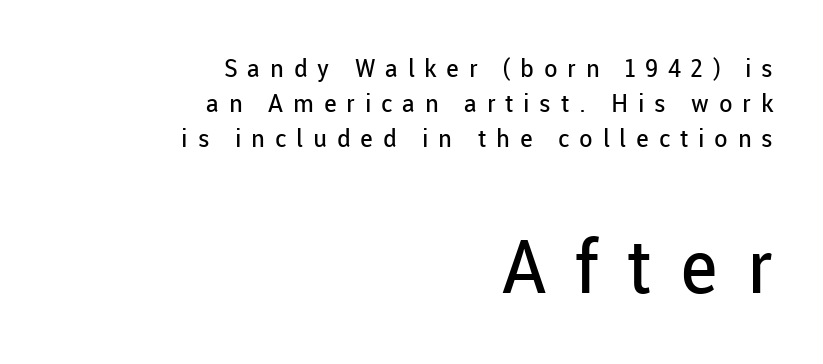
The gaps between neighbouring characters are conspicuously large. The glyphs in this specimen are sans serif. Each letter keeps its own natural width here, so spacing adapts to shape. The letters stand straight up with perfectly vertical stems.
